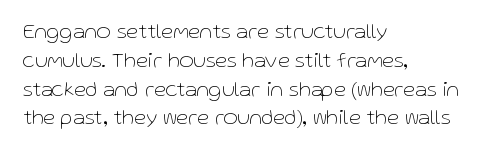
{"italic": "no", "bold": "no", "underline": "no", "align": "left", "line_spacing": "normal", "line_spacing_ratio": 1.31, "letter_spacing": "normal", "letter_spacing_em": 0.0, "glyph_px": 22}
